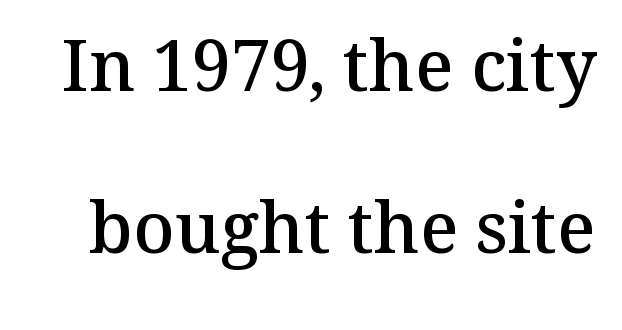
The image shows 71 px semibold serif type, upright; set loose line spacing (2.28x), normal letter spacing, not underlined; medium stroke contrast and a medium x-height.
